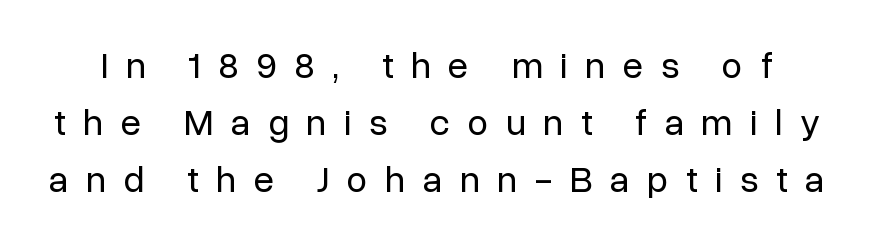
Q: Is the text bold? A: No.
Q: Is the text italic (slanted)? A: No, it is upright.
Q: Is the typeface a serif or a sans-serif typeface? A: Sans-serif.
Q: Is the text underlined? A: No.
Q: Is the spacing between letters normal or unusually wide? A: Unusually wide.
Q: Is the spacing between lines tight, normal or loose? A: Normal.
Q: Width (condensed, normal, or wide)? A: Normal.
Q: Stroke contrast? A: Low.
Q: x-height? A: Medium.
Q: Monospaced? A: No.
